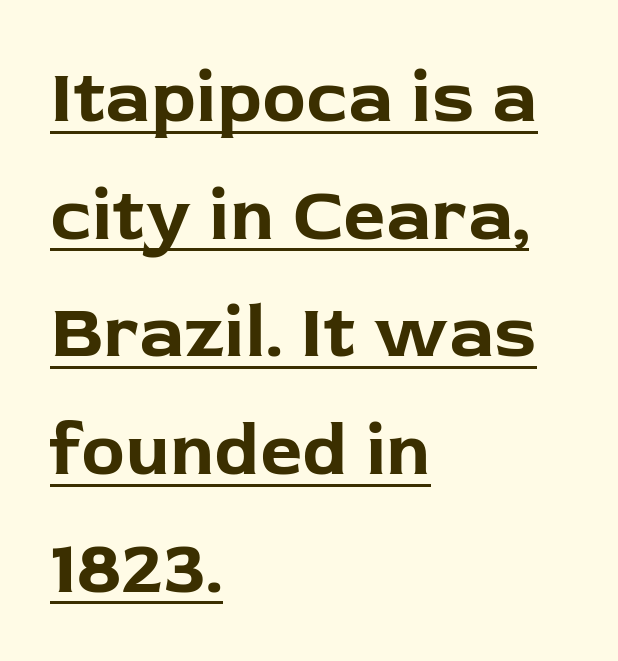
The image shows 74 px bold sans-serif type, upright; set left-aligned, normal line spacing (1.59x), normal letter spacing, underlined; low stroke contrast and a medium x-height.
